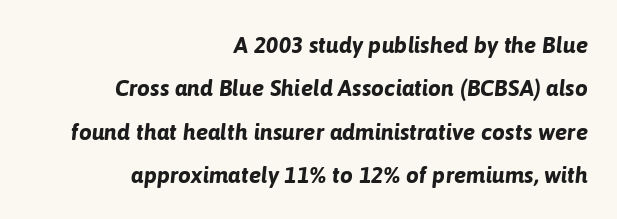
Each line ends at the same right margin while the left side varies. Check the space under the baseline: it is left empty. When letters slant like this, we call the style italic. Letter spacing: default.
